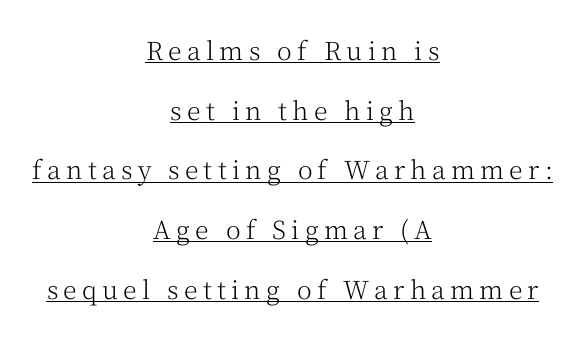
No italicization has been applied; the sample stays upright. A light-to-regular cut is what we see here. Compared with typical paragraphs, the rows here are farther apart. These lines are centered, leaving both edges ragged. Every word sits above its own underline. Here the glyphs are tracked loosely, breaking word shapes into spaced letters.
